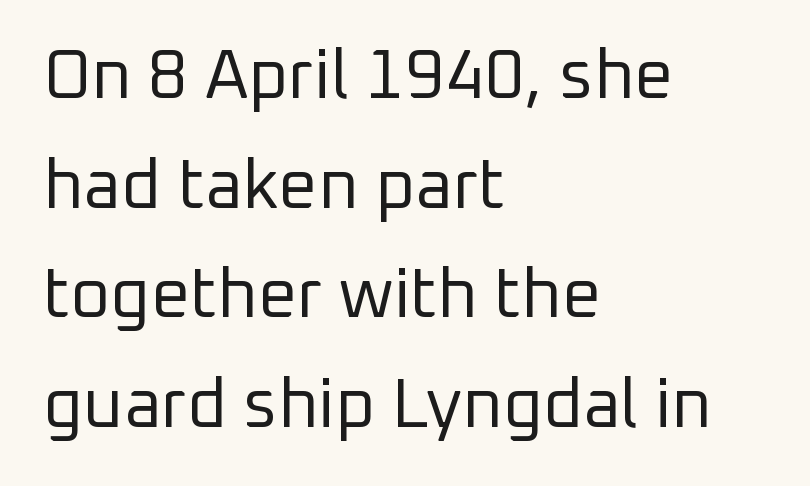
Rows of type keep a routine distance in the vertical direction. You could not count columns in this text — the font is proportionally spaced. This is the regular roman posture of the typeface. Is the stroke heavy? The answer is a plain regular-or-lighter.
